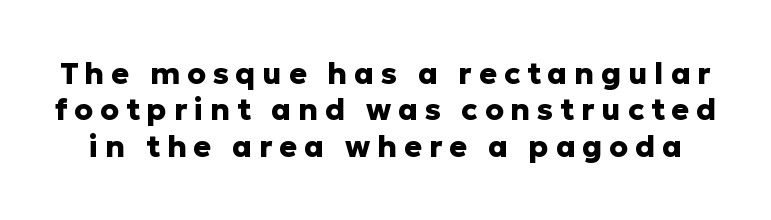
Each row of text sits above clean, open space. The typography opts for an upright posture over an oblique one. Characters follow at a spacing far wider than the type designer built in. Is this a fixed-width face? No — the glyphs have proportional, varying widths. You can tell from the bare stems that sans-serif type was used.
